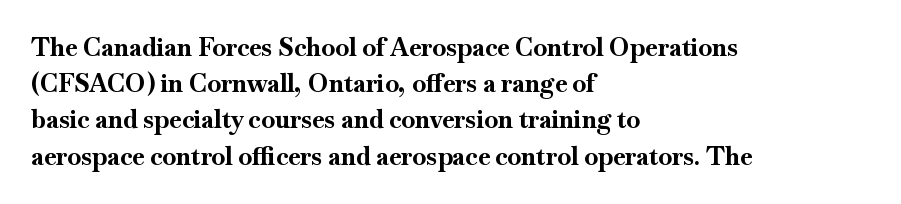
The image shows 25 px bold type, upright; set left-aligned, normal line spacing (1.45x), normal letter spacing, not underlined.
